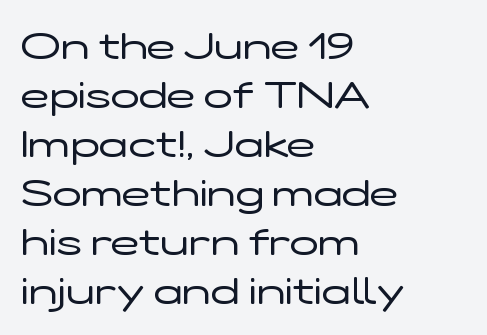
The image shows 38 px regular-weight, wide sans-serif type, upright; set left-aligned, normal line spacing (1.29x), normal letter spacing, not underlined; low stroke contrast and a medium x-height.
